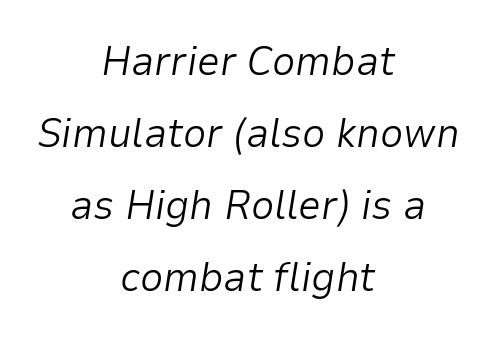
The image shows 41 px light type, italic (leaning right); set centered, line spacing 1.76x, normal letter spacing, not underlined; low stroke contrast and a medium x-height.
